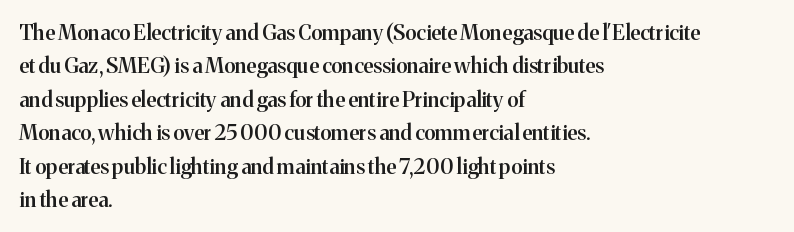
{"italic": "no", "bold": "semi", "underline": "no", "align": "left", "line_spacing": "normal", "line_spacing_ratio": 1.59, "letter_spacing": "normal", "letter_spacing_em": 0.0, "glyph_px": 21}
